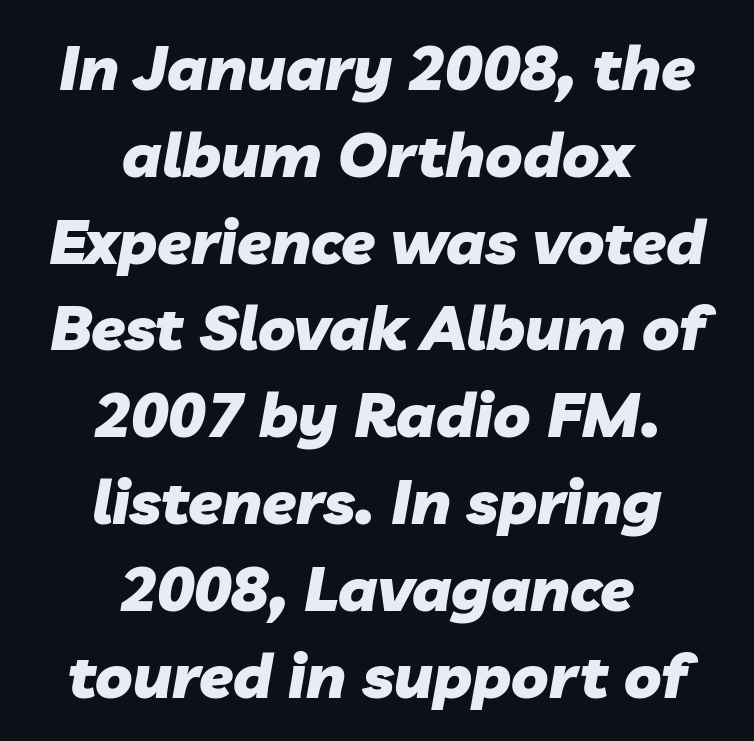
Q: Is the text bold? A: Yes.
Q: Is the text italic (slanted)? A: Yes, it leans right by about 10 degrees.
Q: Is the text underlined? A: No.
Q: How is the paragraph aligned? A: Centered.
Q: Is the spacing between letters normal or unusually wide? A: Normal.
Q: Is the spacing between lines tight, normal or loose? A: Normal.
Q: Width (condensed, normal, or wide)? A: Normal.
Q: Stroke contrast? A: Low.
Q: x-height? A: Medium.
Q: Monospaced? A: No.
